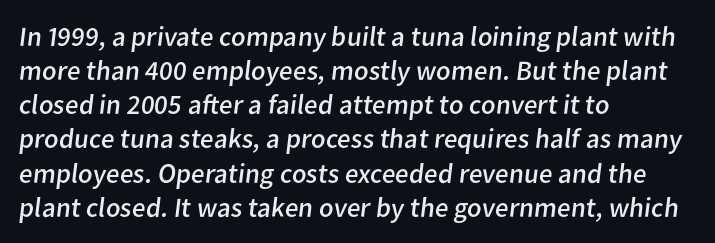
{"serif": "no", "bold": "no", "weight": "regular", "width": "normal", "stroke_contrast": "low", "x_height": "medium", "monospaced": "no", "underline": "no", "align": "left", "line_spacing_ratio": 1.22, "letter_spacing": "normal", "letter_spacing_em": 0.0, "glyph_px": 28}
